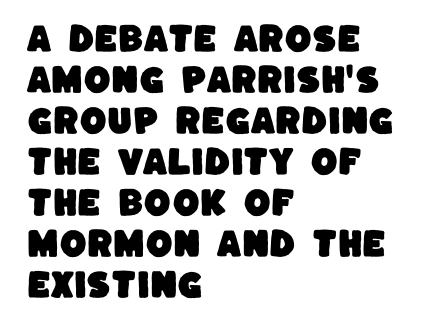
{"serif": "no", "width": "normal", "stroke_contrast": "low", "x_height": "large", "monospaced": "no", "underline": "no", "align": "left", "line_spacing": "normal", "line_spacing_ratio": 1.32, "letter_spacing": "normal", "letter_spacing_em": 0.0, "glyph_px": 31}
